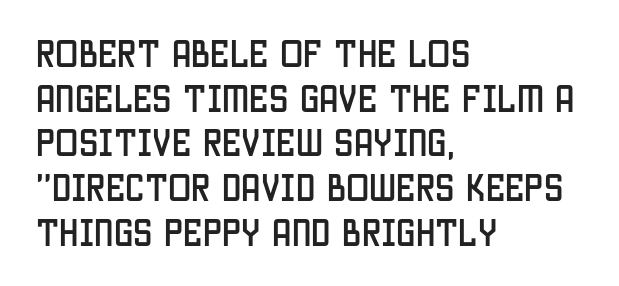
{"serif": "no", "italic": "no", "width": "condensed", "stroke_contrast": "low", "x_height": "large", "monospaced": "no", "underline": "no", "align": "left", "line_spacing": "normal", "line_spacing_ratio": 1.44, "letter_spacing": "normal", "letter_spacing_em": 0.0, "glyph_px": 31}
